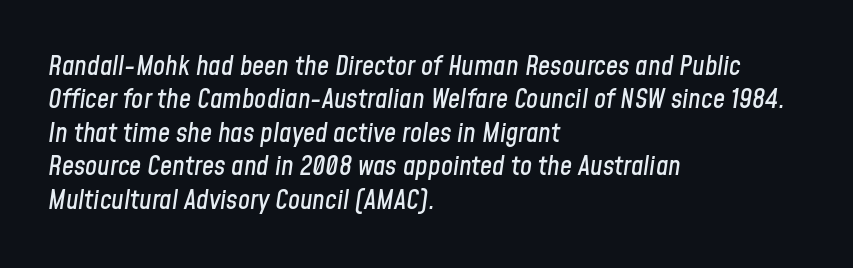
{"italic": "yes", "lean": "right", "slant_degrees": 8, "underline": "no", "align": "left", "line_spacing_ratio": 1.24, "letter_spacing": "normal", "letter_spacing_em": 0.0, "glyph_px": 27}
